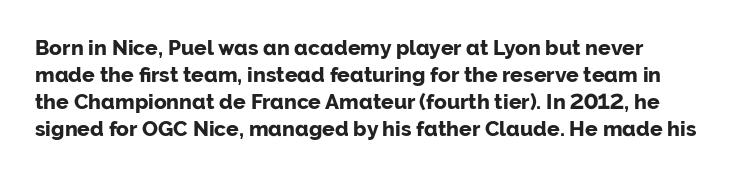
Default kerning and tracking; the words read as compact shapes. The letters stand straight up with perfectly vertical stems. Check under the words: just untouched page. You'd pick this weight for a headline — it's a proper bold. Whoever set this chose a conventional vertical rhythm.
